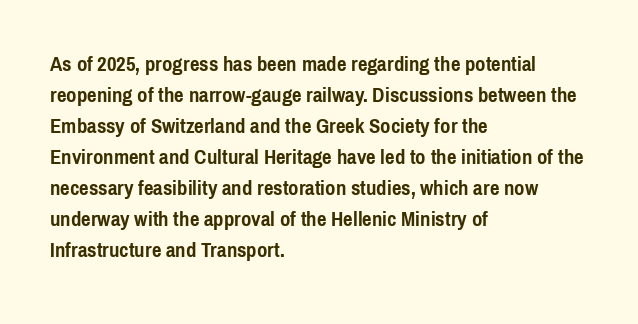
The image shows 21 px bold type, upright; set left-aligned, normal line spacing (1.48x), normal letter spacing, not underlined.
